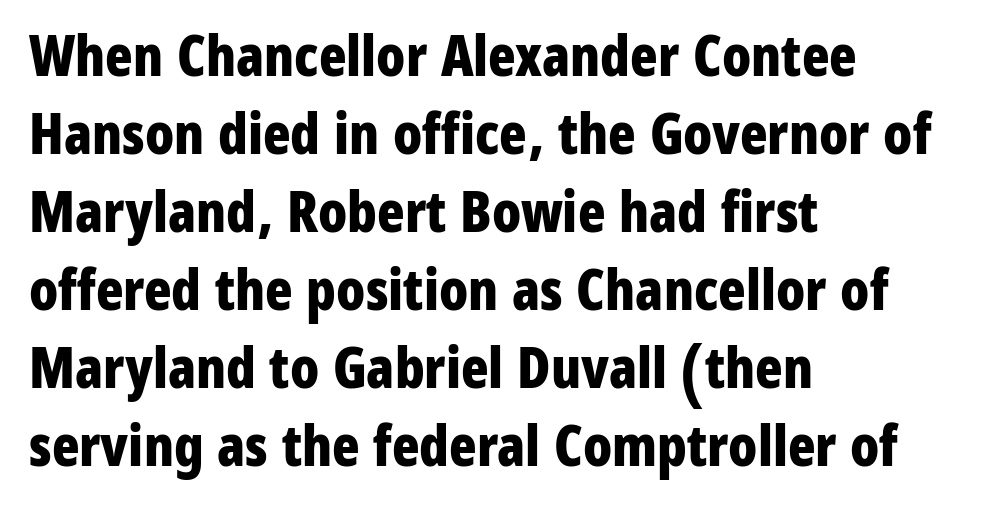
Notice how descenders clear the ascenders below comfortably — that's standard leading. The letters sit at their default tracking, neither squeezed nor spread. Quick note: underline off. As a designer I'd log this as weight 700, bold. These lines are rendered in a variable-pitch font. Line beginnings align vertically; line endings do not.
